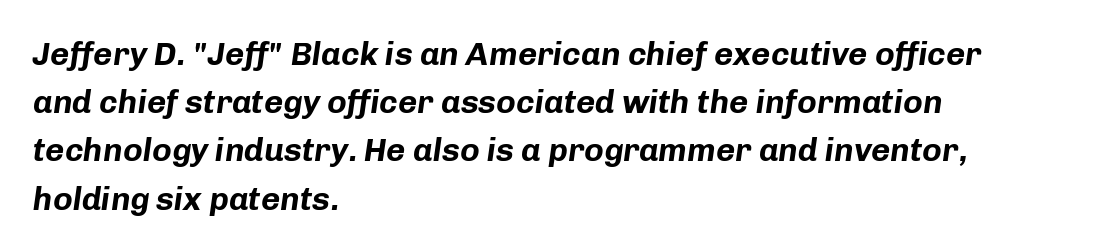
The image shows 33 px bold type, italic (leaning right); set left-aligned, normal line spacing (1.46x), normal letter spacing, not underlined; low stroke contrast and a medium x-height.
